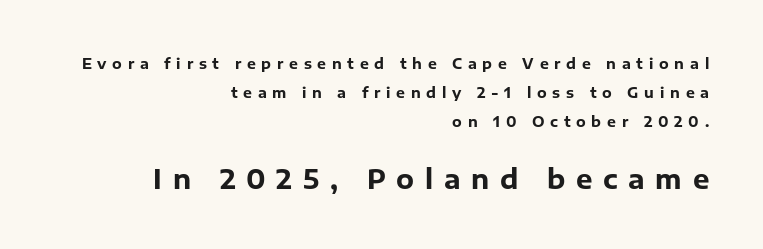
Check the space under the baseline: it is left empty. The later block is typeset at a bigger size than the earlier block. Set as a true bold cut, around the 700 mark. How are the letters spaced? Widely, with obvious added tracking.
